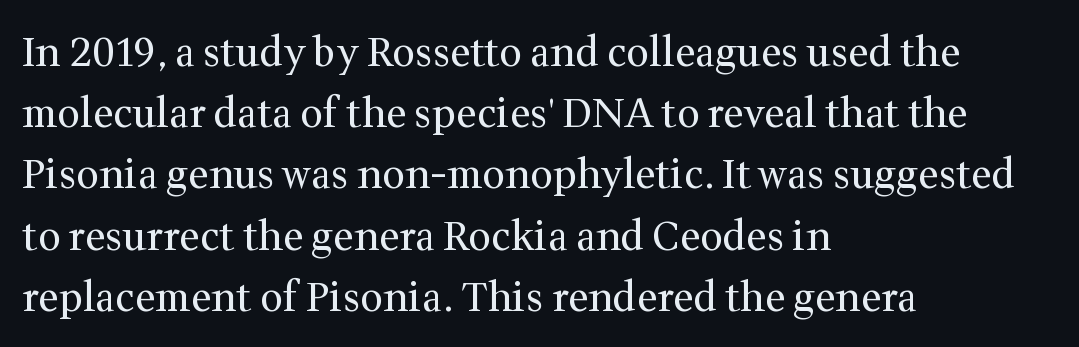
Nothing heavy about these letters — not bold at all. This sample uses a serif face. Proportional: the letters do not fall into vertical columns. The space directly below the letters is spotless. What's the leading like? Ordinary, nothing unusual.
